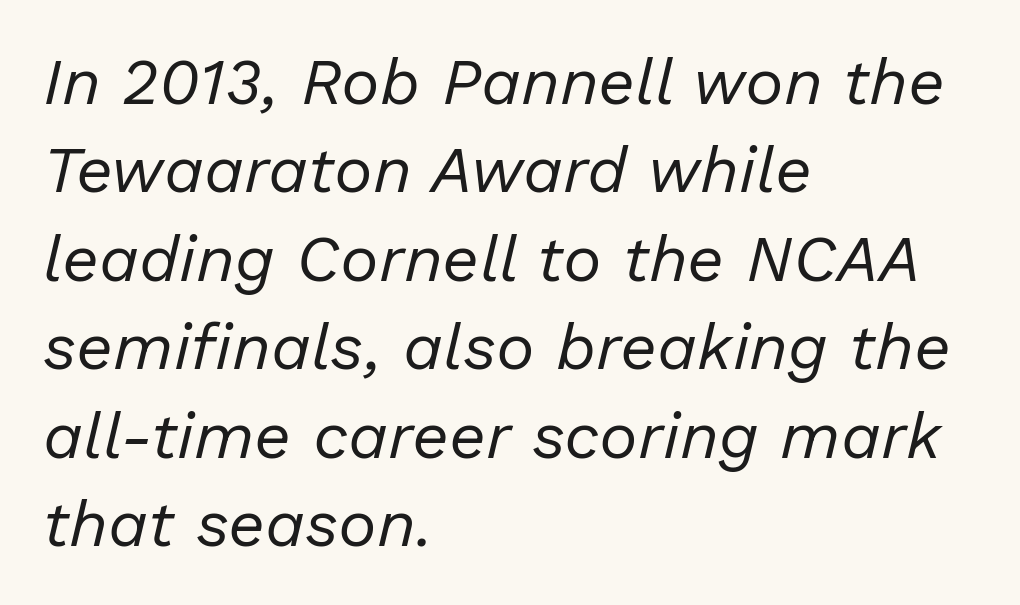
The image shows 65 px regular-weight type, italic (leaning right); set left-aligned, normal line spacing (1.36x), normal letter spacing, not underlined; low stroke contrast and a medium x-height.
